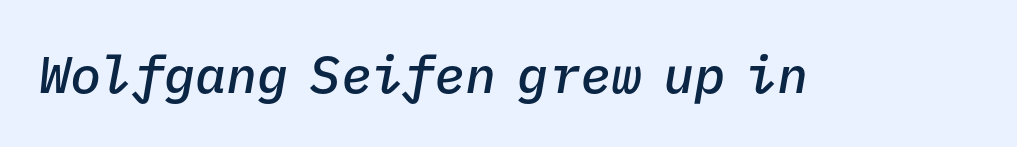
This rendering leaves character spacing at its baseline value. Looks like terminal output: every glyph gets an equal slot. A bit beefed up — I'd call it semibold rather than bold. The space beneath each line is pristine and unruled. It's the slanting kind of type.
